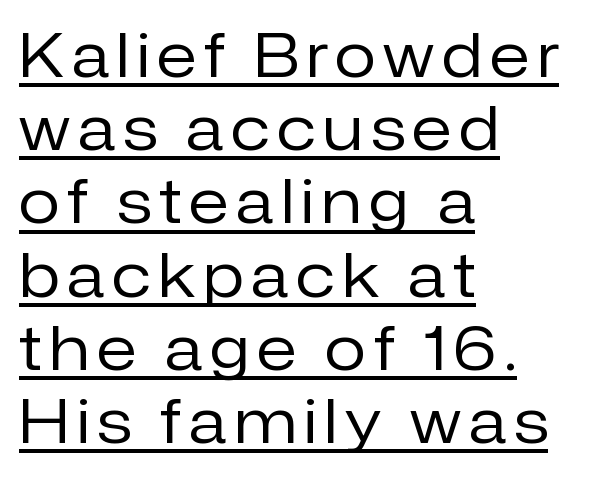
Q: Is the text bold? A: No.
Q: Is the text italic (slanted)? A: No, it is upright.
Q: Is the typeface a serif or a sans-serif typeface? A: Sans-serif.
Q: Is the text underlined? A: Yes.
Q: How is the paragraph aligned? A: Left-aligned.
Q: Width (condensed, normal, or wide)? A: Normal.
Q: Stroke contrast? A: Low.
Q: x-height? A: Medium.
Q: Monospaced? A: No.
